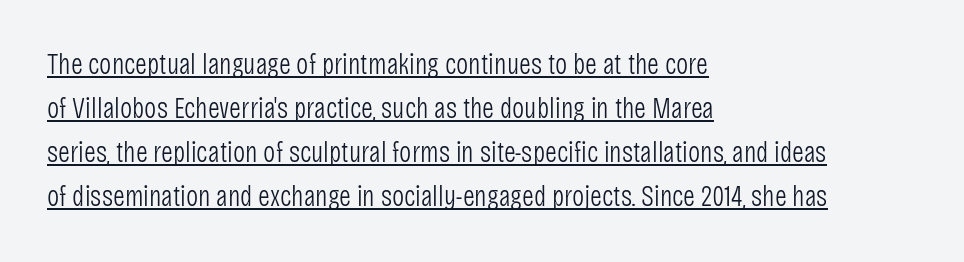
Q: Is the text bold? A: No.
Q: Is the text italic (slanted)? A: No, it is upright.
Q: Is the typeface a serif or a sans-serif typeface? A: Sans-serif.
Q: Is the text underlined? A: Yes.
Q: How is the paragraph aligned? A: Left-aligned.
Q: Is the spacing between letters normal or unusually wide? A: Normal.
Q: Is the spacing between lines tight, normal or loose? A: Normal.
Q: Width (condensed, normal, or wide)? A: Condensed.
Q: Stroke contrast? A: Low.
Q: x-height? A: Large.
Q: Monospaced? A: No.
